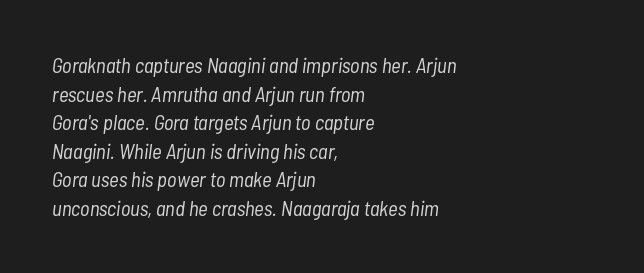
The image shows 21 px text type, italic (leaning right); set left-aligned, normal line spacing (1.36x), normal letter spacing, not underlined.
